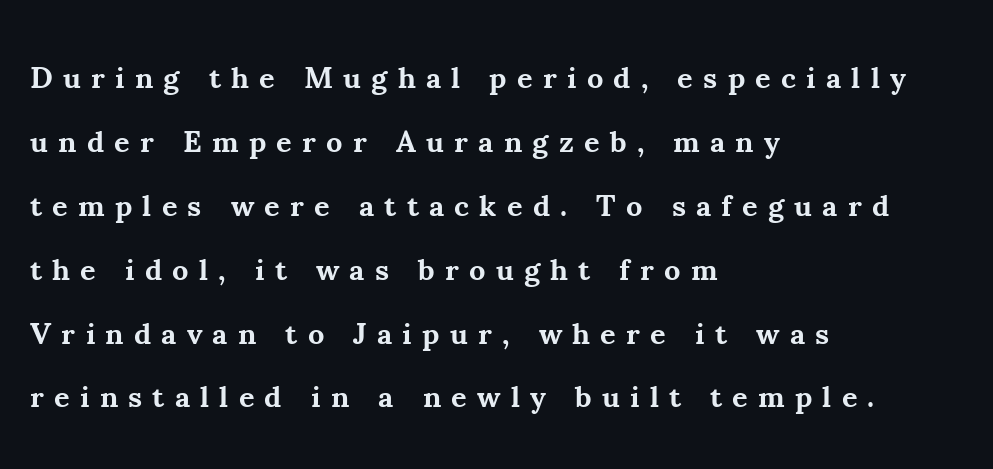
Whoever set this chose breathing room over compactness in the vertical rhythm. The face used here is rendered with a markedly widened letterfit. A typesetter would call this proportional, since set widths differ per character. Compared with a centered layout, this one pins lines to the left instead.
